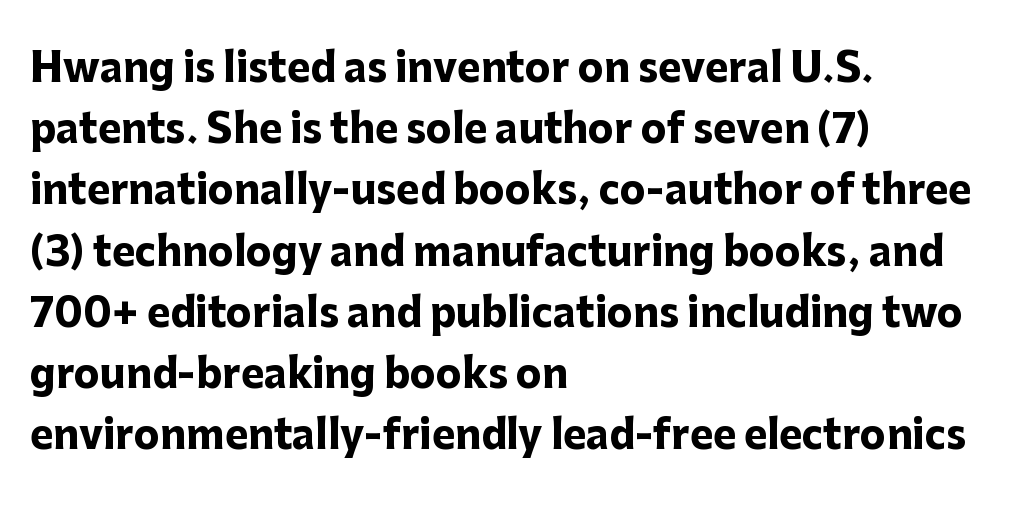
{"serif": "no", "italic": "no", "bold": "yes", "weight": "heavy", "width": "normal", "stroke_contrast": "low", "x_height": "medium", "monospaced": "no", "underline": "no", "align": "left", "line_spacing": "normal", "line_spacing_ratio": 1.57, "letter_spacing": "normal", "letter_spacing_em": 0.0, "glyph_px": 39}
